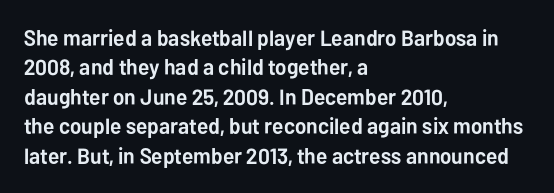
{"italic": "no", "bold": "yes", "underline": "no", "align": "left", "line_spacing": "normal", "line_spacing_ratio": 1.34, "letter_spacing": "normal", "letter_spacing_em": 0.0, "glyph_px": 22}
